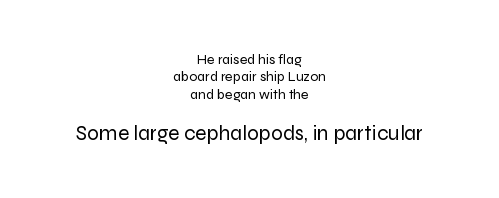
The image shows 21 px text type, upright; set centered, normal line spacing (1.25x), normal letter spacing, not underlined; the second (bottom) block is 1.5x larger.
